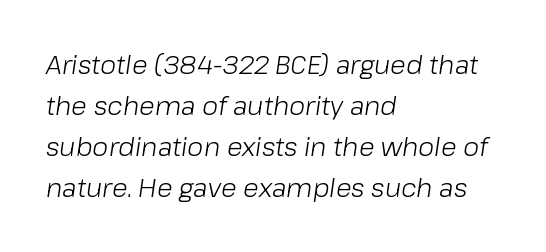
The image shows 26 px text type, italic (leaning right); set left-aligned, normal line spacing (1.58x), normal letter spacing, not underlined.
